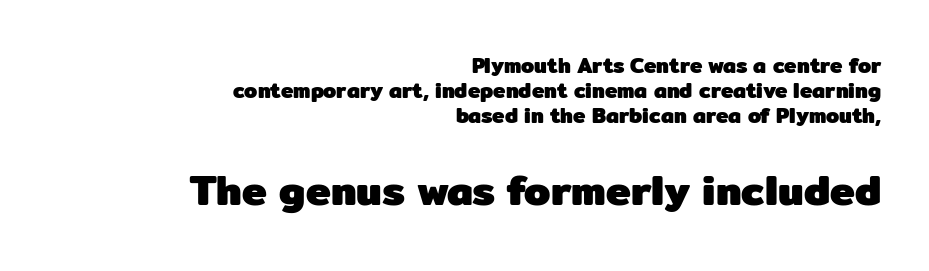
{"serif": "no", "italic": "no", "bold": "yes", "weight": "heavy", "width": "normal", "stroke_contrast": "low", "x_height": "medium", "monospaced": "no", "underline": "no", "align": "right", "line_spacing_ratio": 1.18, "letter_spacing": "normal", "letter_spacing_em": 0.0, "larger_block": "second", "size_ratio": 2.0, "glyph_px": 42}
